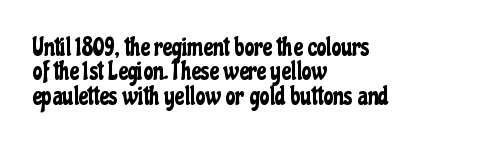
The image shows 25 px text type, upright; set left-aligned, tight line spacing (0.98x), normal letter spacing, not underlined.
